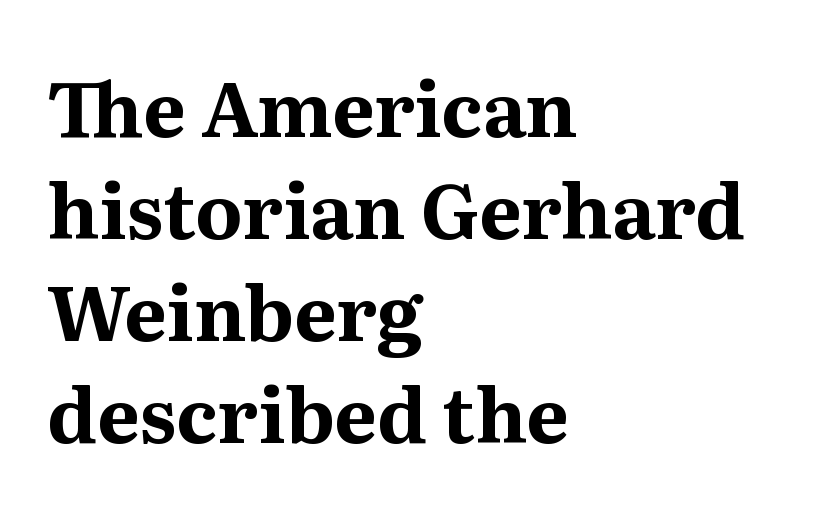
The image shows 76 px bold serif type, upright; set left-aligned, normal line spacing (1.34x), normal letter spacing, not underlined; medium stroke contrast and a medium x-height.
